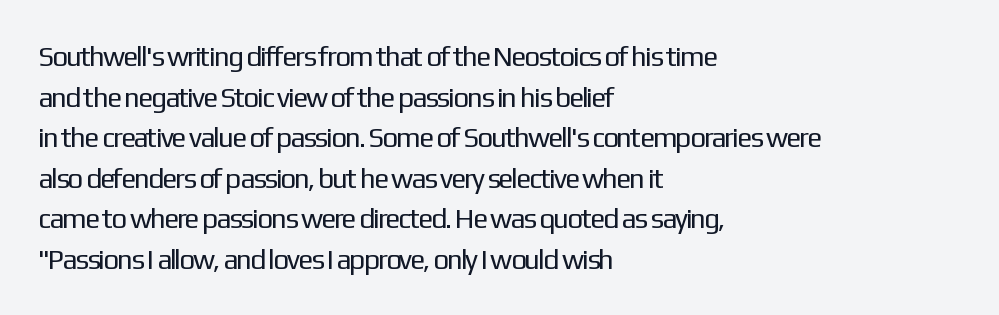
{"serif": "no", "italic": "no", "bold": "no", "weight": "regular", "width": "normal", "stroke_contrast": "low", "x_height": "medium", "monospaced": "no", "underline": "no", "align": "left", "line_spacing": "normal", "line_spacing_ratio": 1.45, "letter_spacing": "normal", "letter_spacing_em": 0.0, "glyph_px": 28}
